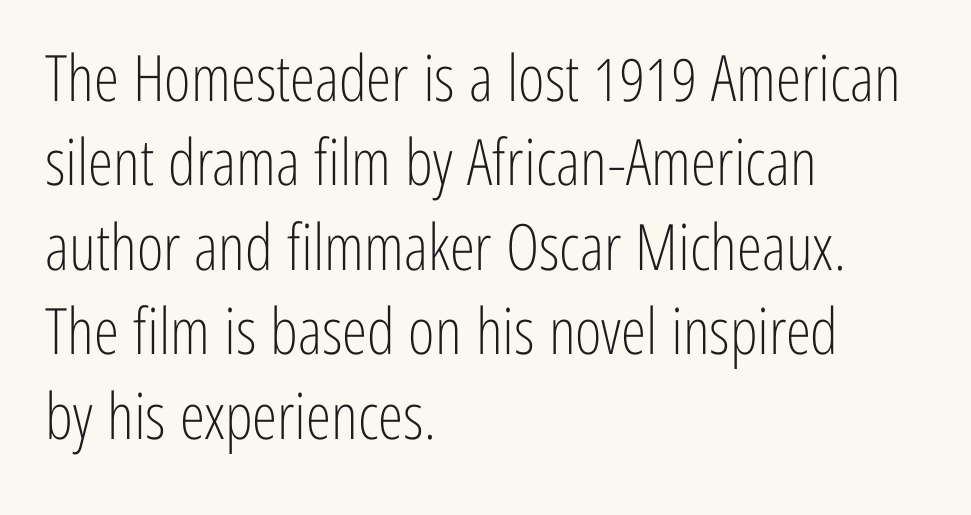
{"serif": "no", "italic": "no", "bold": "no", "weight": "light", "width": "condensed", "stroke_contrast": "low", "x_height": "medium", "monospaced": "no", "underline": "no", "align": "left", "line_spacing": "normal", "line_spacing_ratio": 1.32, "letter_spacing": "normal", "letter_spacing_em": 0.0, "glyph_px": 64}
